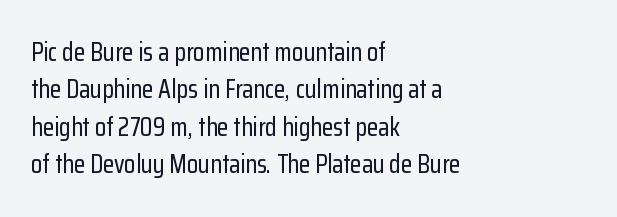
A typesetter would call this zero additional tracking. The string is rendered with underlining switched off. Reading down the block, your eye returns to a fixed left position each line. The lines sit at an ordinary, default distance from one another.
